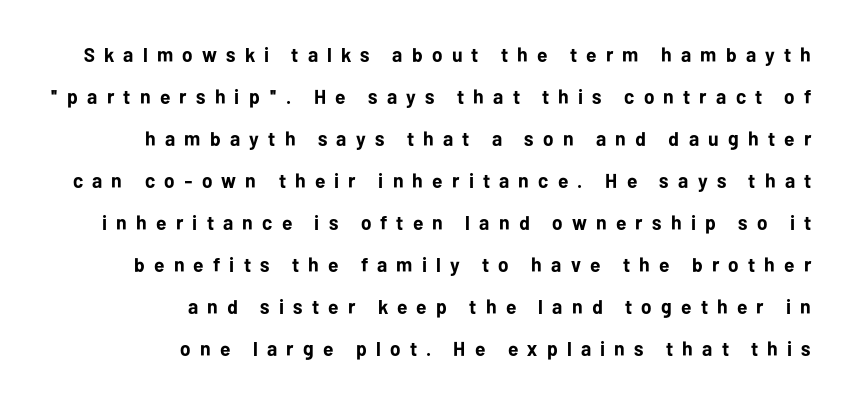
The image shows 20 px bold type, upright; set right-aligned, loose line spacing (2.1x), unusually wide letter spacing (+0.46 em), not underlined.
